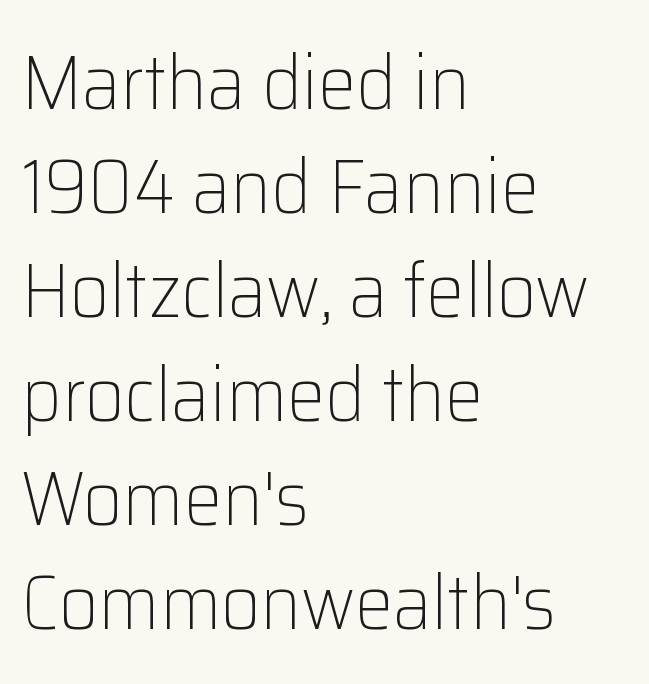
{"serif": "no", "italic": "no", "bold": "no", "weight": "light", "width": "normal", "stroke_contrast": "low", "x_height": "medium", "monospaced": "no", "underline": "no", "align": "left", "line_spacing": "normal", "line_spacing_ratio": 1.35, "letter_spacing": "normal", "letter_spacing_em": 0.0, "glyph_px": 77}
